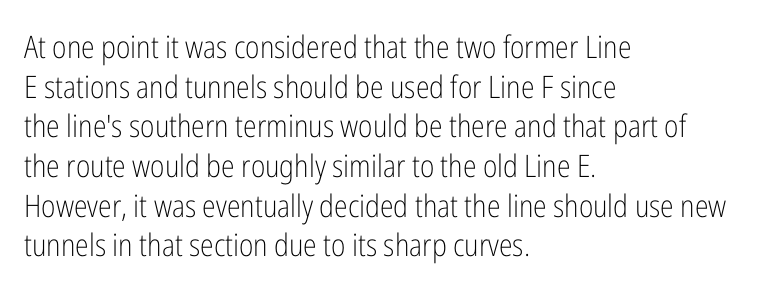
These lines keep a tight, regular rhythm from letter to letter. Compared with a centered layout, this one pins lines to the left instead. Is the stroke heavy? The answer is a plain regular-or-lighter. Notice how the stems are strictly vertical — no italics here. Think of a printed novel: that variable character pitch is what you see here.
